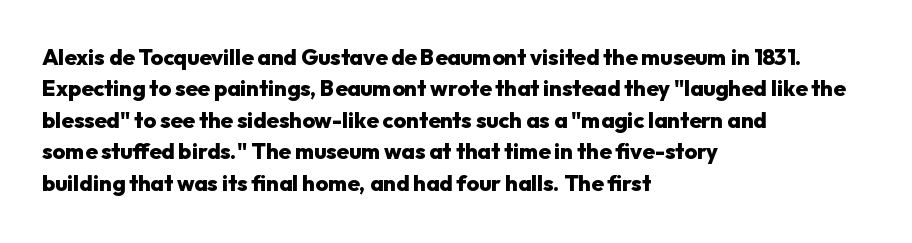
The image shows 22 px bold type, upright; set left-aligned, normal line spacing (1.43x), normal letter spacing, not underlined.
